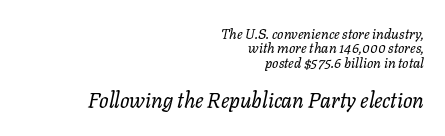
{"italic": "yes", "lean": "right", "slant_degrees": 11, "bold": "no", "underline": "no", "align": "right", "line_spacing": "tight", "line_spacing_ratio": 1.02, "letter_spacing": "normal", "letter_spacing_em": 0.0, "larger_block": "second", "size_ratio": 1.5, "glyph_px": 21}
